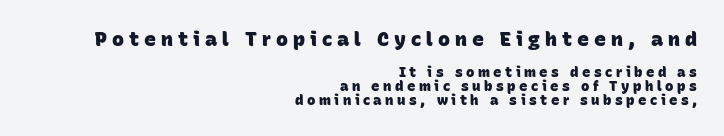
{"bold": "yes", "underline": "no", "align": "right", "line_spacing": "tight", "line_spacing_ratio": 0.99, "letter_spacing": "wide", "letter_spacing_em": 0.25, "larger_block": "first", "size_ratio": 1.43, "glyph_px": 20}
